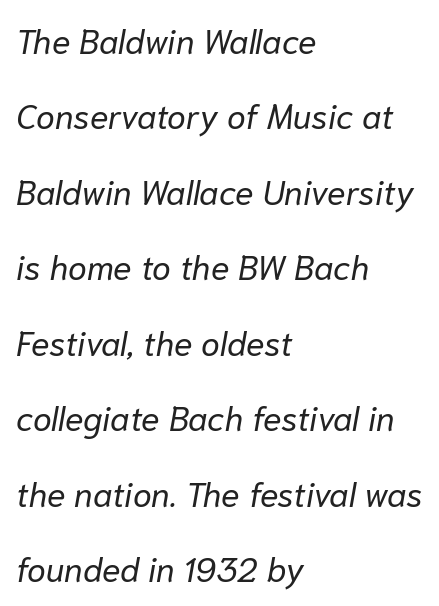
The image shows 34 px regular-weight type, italic (leaning right); set left-aligned, loose line spacing (2.22x), normal letter spacing, not underlined; low stroke contrast and a medium x-height.
